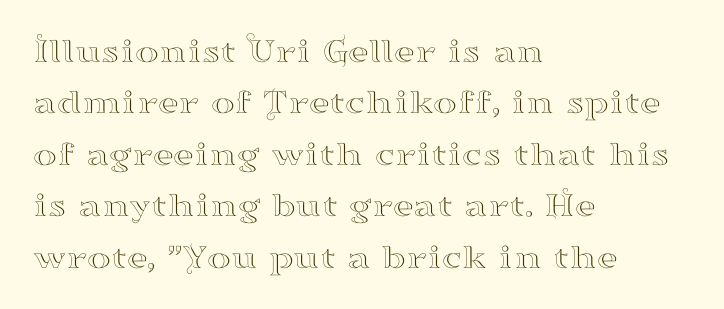
Q: Is the text italic (slanted)? A: No, it is upright.
Q: Is the typeface a serif or a sans-serif typeface? A: Serif.
Q: Is the text underlined? A: No.
Q: How is the paragraph aligned? A: Left-aligned.
Q: Is the spacing between letters normal or unusually wide? A: Normal.
Q: Is the spacing between lines tight, normal or loose? A: Normal.
Q: Width (condensed, normal, or wide)? A: Wide.
Q: Stroke contrast? A: High.
Q: x-height? A: Small.
Q: Monospaced? A: No.
